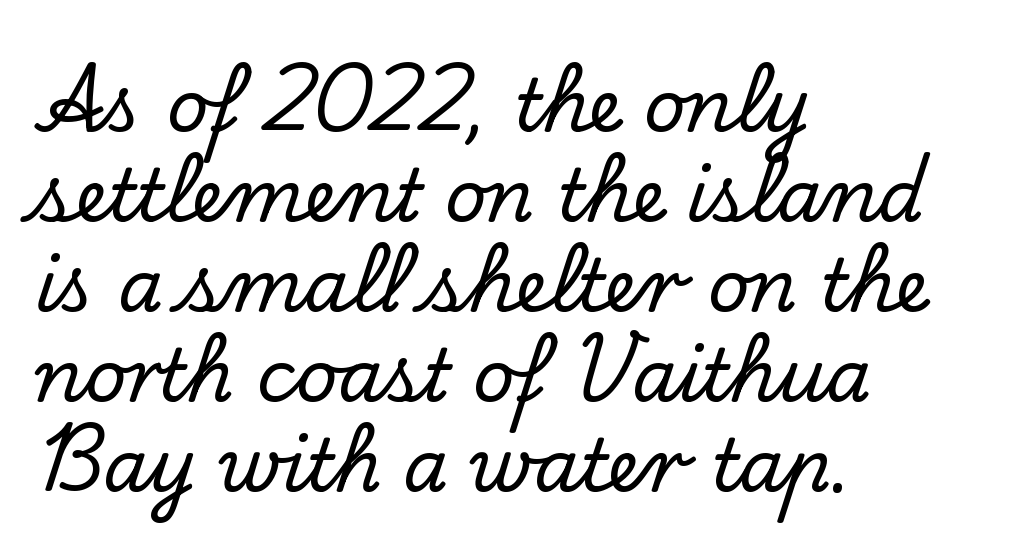
The image shows 72 px serif type; set left-aligned, normal line spacing (1.25x), normal letter spacing, not underlined; low stroke contrast and a small x-height.
